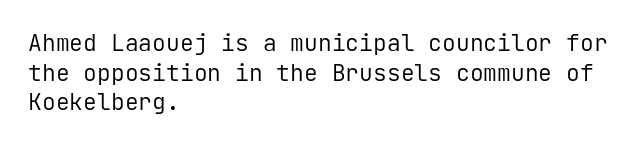
The image shows 23 px text type, upright; set left-aligned, normal line spacing (1.29x), normal letter spacing, not underlined.
